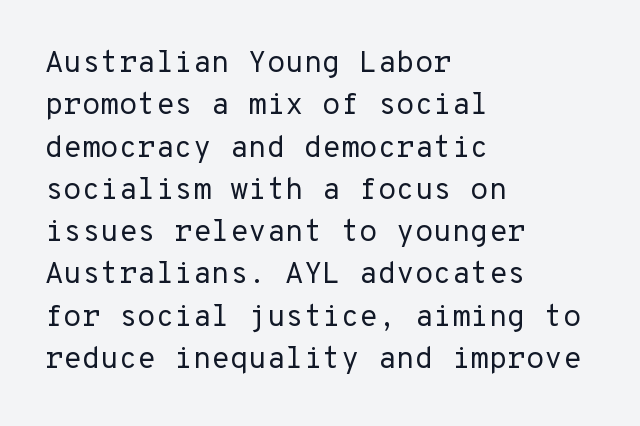
{"serif": "no", "italic": "no", "bold": "no", "weight": "regular", "width": "normal", "stroke_contrast": "low", "x_height": "medium", "underline": "no", "align": "left", "line_spacing": "normal", "line_spacing_ratio": 1.41, "letter_spacing": "normal", "letter_spacing_em": 0.0, "glyph_px": 30}
